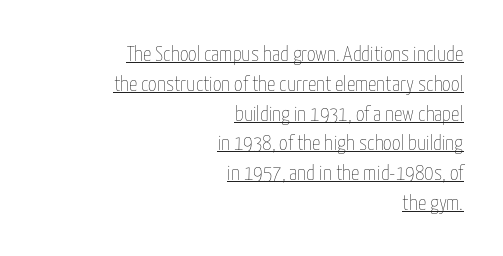
The image shows 21 px text type, upright; set right-aligned, normal line spacing (1.42x), normal letter spacing, underlined.
